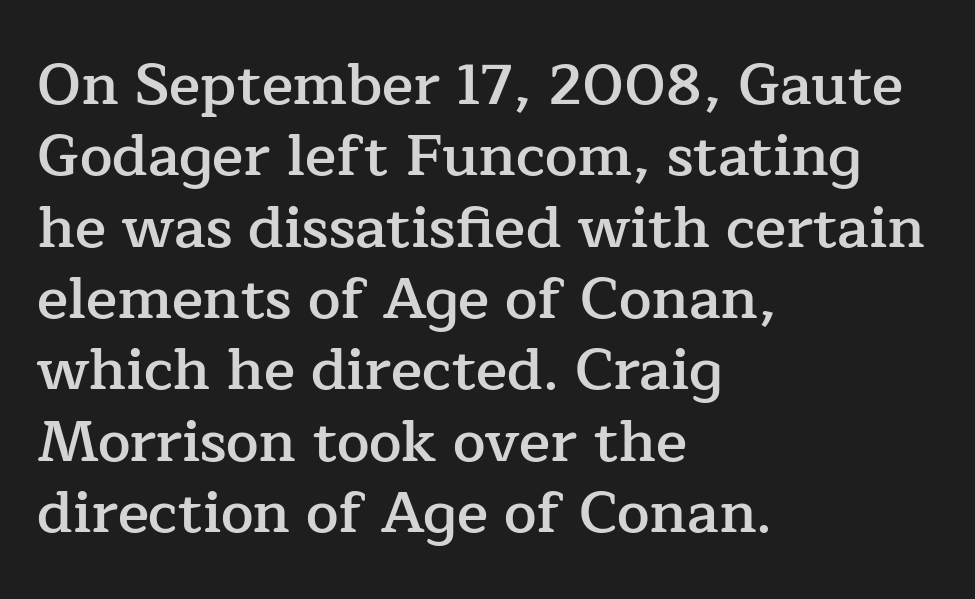
{"serif": "yes", "italic": "no", "bold": "semi", "weight": "semibold", "width": "normal", "stroke_contrast": "low", "x_height": "medium", "monospaced": "no", "underline": "no", "align": "left", "line_spacing_ratio": 1.23, "letter_spacing": "normal", "letter_spacing_em": 0.0, "glyph_px": 58}
